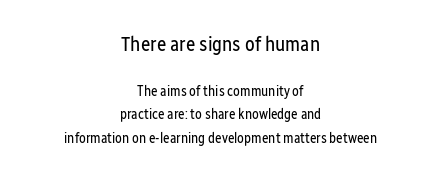
Q: Is the text bold? A: No.
Q: Is the text italic (slanted)? A: No, it is upright.
Q: Is the text underlined? A: No.
Q: How is the paragraph aligned? A: Centered.
Q: Is the spacing between letters normal or unusually wide? A: Normal.
Q: Is the spacing between lines tight, normal or loose? A: Normal.
Q: Which block of text is set in a larger size, the first (top) or the second (bottom)? A: The first (top) one.
